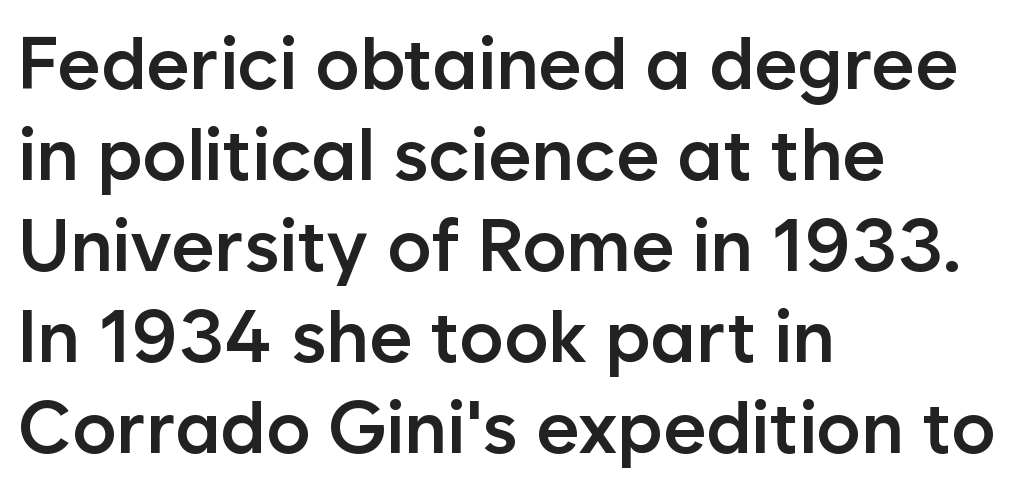
Does the lettering tilt? It doesn't — this is upright. Varying glyph widths throughout — classic text-font behaviour. Is the block centered? No — it sits flush against the left margin. Are there feet on the stems? There aren't — it's a sans. The characters look somewhat weighty, a semibold short of true bold.
